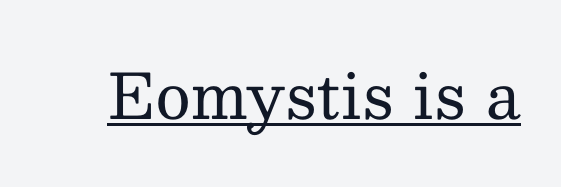
The image shows 62 px regular-weight serif type, upright; set normal letter spacing, underlined; medium stroke contrast and a medium x-height.
